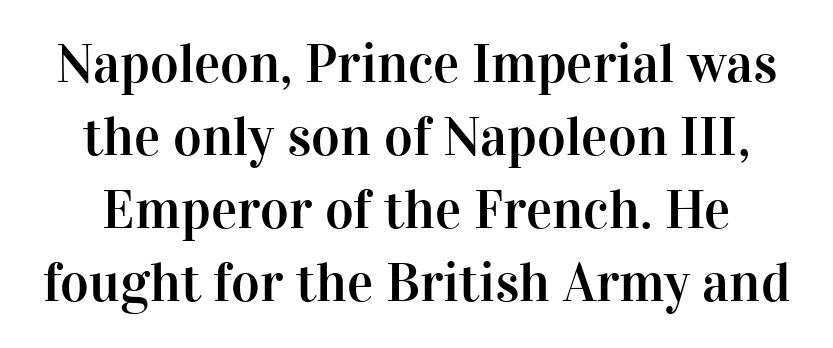
{"serif": "yes", "italic": "no", "width": "normal", "stroke_contrast": "high", "x_height": "medium", "monospaced": "no", "underline": "no", "line_spacing": "normal", "line_spacing_ratio": 1.33, "letter_spacing": "normal", "letter_spacing_em": 0.0, "glyph_px": 55}
